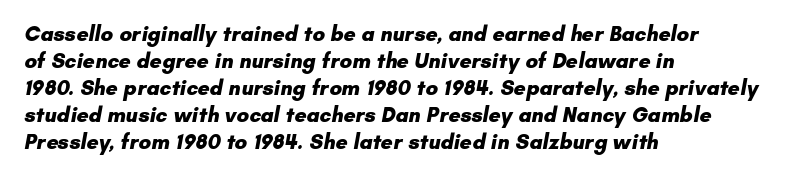
Q: Is the text bold? A: Yes.
Q: Is the text underlined? A: No.
Q: How is the paragraph aligned? A: Left-aligned.
Q: Is the spacing between letters normal or unusually wide? A: Normal.
Q: Is the spacing between lines tight, normal or loose? A: Normal.
